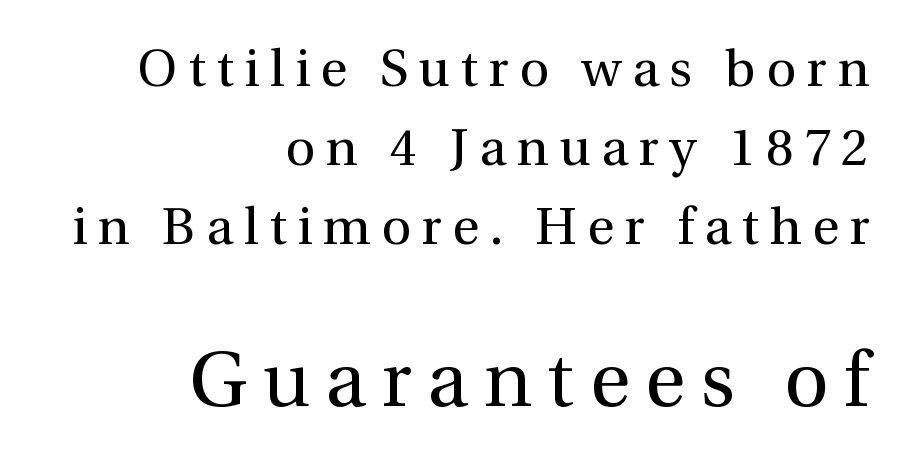
Does extra space separate the letters? Yes, quite a lot of it. The type family on display is of the serif kind. Top chunk: small. Bottom chunk: large. In CSS terms this would be text-align: right.
